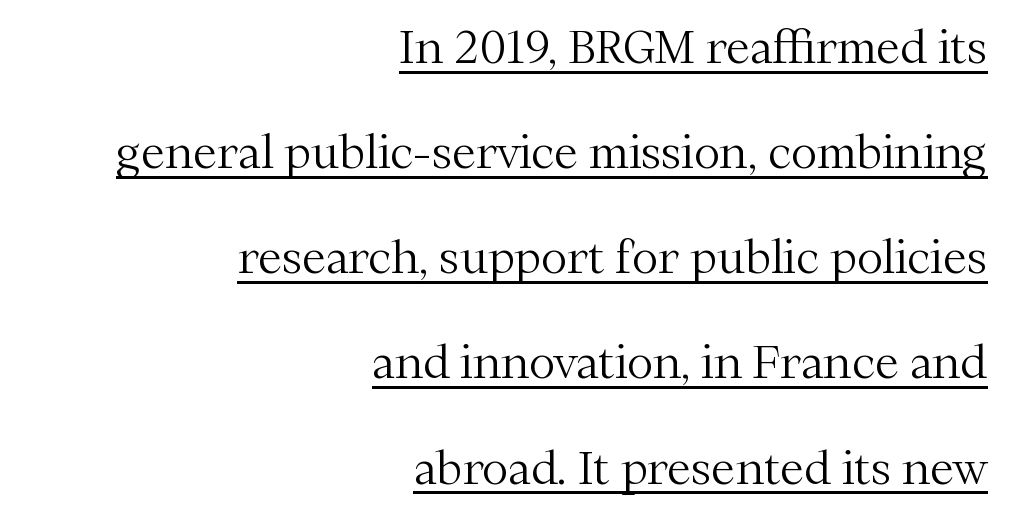
The image shows 44 px light serif type, upright; set right-aligned, loose line spacing (2.39x), normal letter spacing, underlined; medium stroke contrast and a medium x-height.
